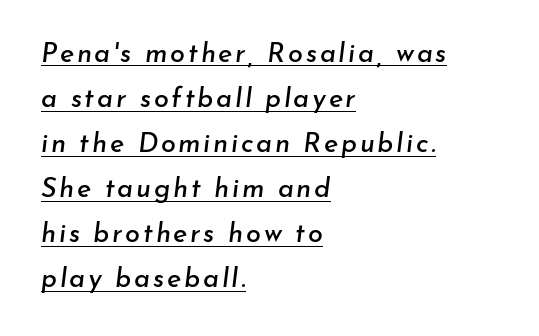
{"italic": "yes", "lean": "right", "slant_degrees": 7, "underline": "yes", "align": "left", "line_spacing": "normal", "line_spacing_ratio": 1.67, "glyph_px": 27}
